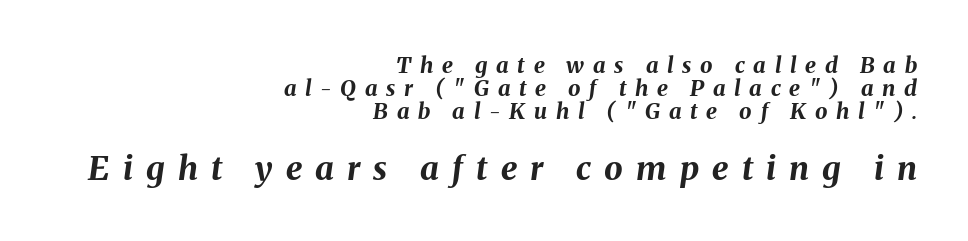
Q: Is the text bold? A: Yes.
Q: Is the text italic (slanted)? A: Yes, it leans right by about 8 degrees.
Q: Is the text underlined? A: No.
Q: How is the paragraph aligned? A: Right-aligned.
Q: Is the spacing between letters normal or unusually wide? A: Unusually wide.
Q: Is the spacing between lines tight, normal or loose? A: Tight.
Q: Which block of text is set in a larger size, the first (top) or the second (bottom)? A: The second (bottom) one.
Q: Width (condensed, normal, or wide)? A: Normal.
Q: Stroke contrast? A: Medium.
Q: x-height? A: Medium.
Q: Monospaced? A: No.
